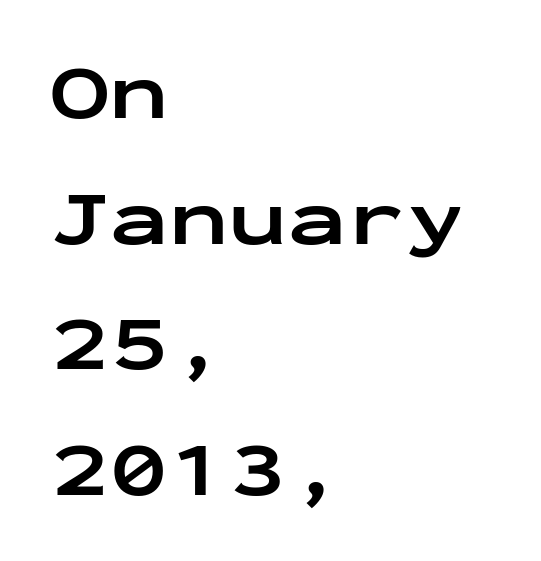
Q: Is the text bold? A: Yes.
Q: Is the text italic (slanted)? A: No, it is upright.
Q: Is the typeface a serif or a sans-serif typeface? A: Sans-serif.
Q: Is the text underlined? A: No.
Q: How is the paragraph aligned? A: Left-aligned.
Q: Is the spacing between letters normal or unusually wide? A: Normal.
Q: Is the spacing between lines tight, normal or loose? A: Normal.
Q: Width (condensed, normal, or wide)? A: Wide.
Q: Stroke contrast? A: Low.
Q: x-height? A: Medium.
Q: Monospaced? A: Yes.
